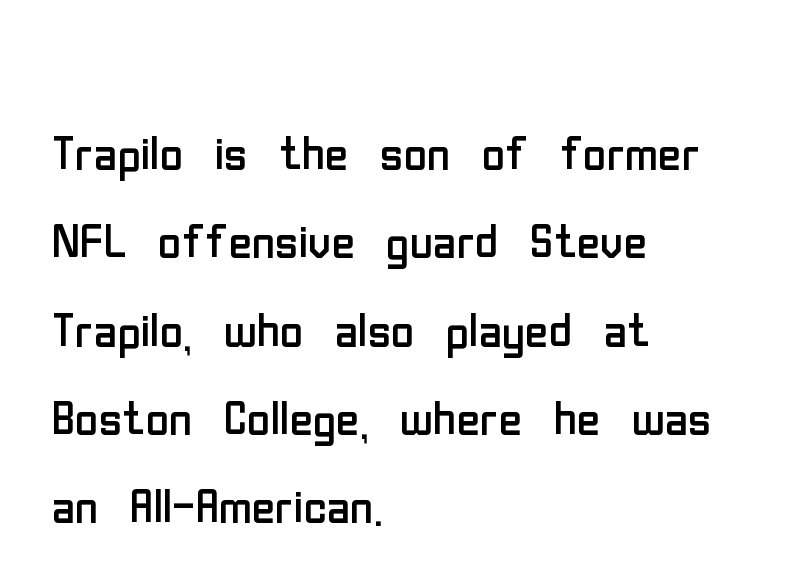
These lines are rendered in a variable-pitch font. Nobody touched the tracking dial on this one. Has an underline been added? It has not. Characters remain perfectly vertical along every line.
